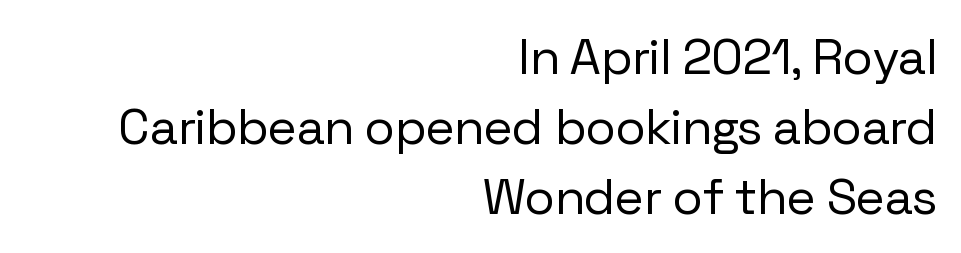
Q: Is the text bold? A: No.
Q: Is the text italic (slanted)? A: No, it is upright.
Q: Is the typeface a serif or a sans-serif typeface? A: Sans-serif.
Q: Is the text underlined? A: No.
Q: How is the paragraph aligned? A: Right-aligned.
Q: Is the spacing between letters normal or unusually wide? A: Normal.
Q: Is the spacing between lines tight, normal or loose? A: Normal.
Q: Width (condensed, normal, or wide)? A: Normal.
Q: Stroke contrast? A: Low.
Q: x-height? A: Medium.
Q: Monospaced? A: No.
